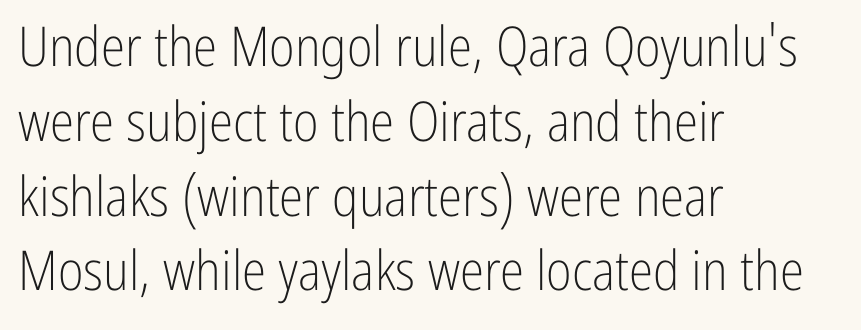
{"serif": "no", "italic": "no", "bold": "no", "weight": "light", "width": "condensed", "stroke_contrast": "low", "x_height": "medium", "monospaced": "no", "underline": "no", "align": "left", "line_spacing": "normal", "line_spacing_ratio": 1.36, "letter_spacing": "normal", "letter_spacing_em": 0.0, "glyph_px": 55}
